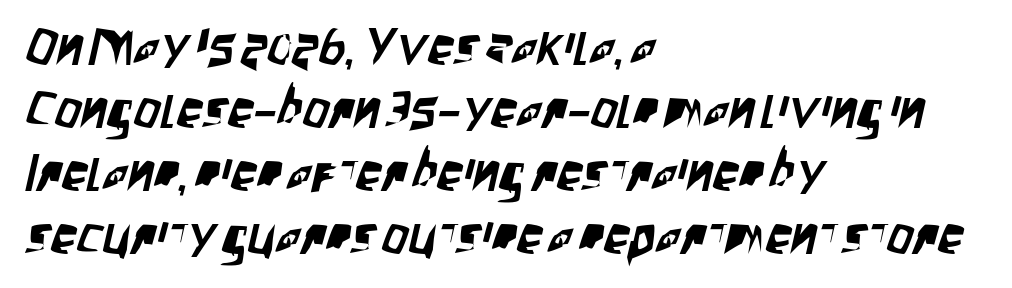
The passage shown is typed in a proportional face where columns would drift. If you drew a ruler down the left edge, every line would touch it. No word sits above an underline. Nobody touched the tracking dial on this one. Grotesque or geometric, the face here clearly has no serifs.
